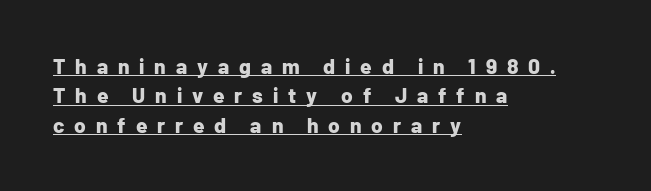
Q: Is the text bold? A: Yes.
Q: Is the text italic (slanted)? A: No, it is upright.
Q: Is the text underlined? A: Yes.
Q: How is the paragraph aligned? A: Left-aligned.
Q: Is the spacing between letters normal or unusually wide? A: Unusually wide.
Q: Is the spacing between lines tight, normal or loose? A: Normal.
